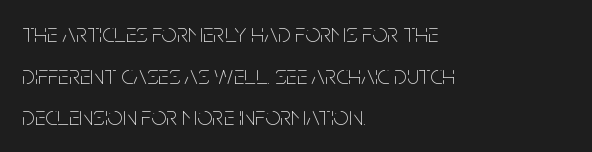
{"italic": "no", "bold": "no", "underline": "no", "align": "left", "line_spacing": "normal", "line_spacing_ratio": 1.54, "letter_spacing": "normal", "letter_spacing_em": 0.0, "glyph_px": 27}
